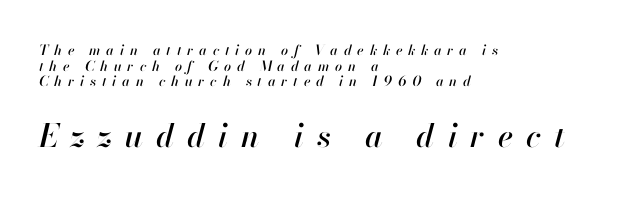
Each word looks stretched out because of the extra space between its letters. The designer dialed line spacing down below the default. The rendering uses natural spacing where letterforms have individual widths. The specimen reads as italic at a glance. Quick note: underline off.
